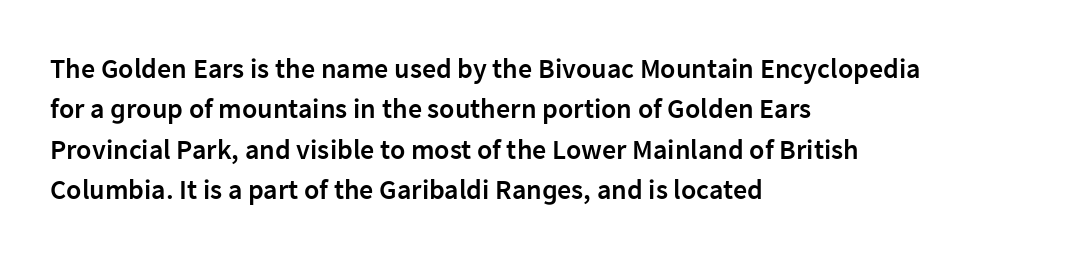
Q: Is the text bold? A: Semi-bold.
Q: Is the text italic (slanted)? A: No, it is upright.
Q: Is the typeface a serif or a sans-serif typeface? A: Sans-serif.
Q: Is the text underlined? A: No.
Q: How is the paragraph aligned? A: Left-aligned.
Q: Is the spacing between letters normal or unusually wide? A: Normal.
Q: Is the spacing between lines tight, normal or loose? A: Normal.
Q: Width (condensed, normal, or wide)? A: Normal.
Q: Stroke contrast? A: Low.
Q: x-height? A: Medium.
Q: Monospaced? A: No.
